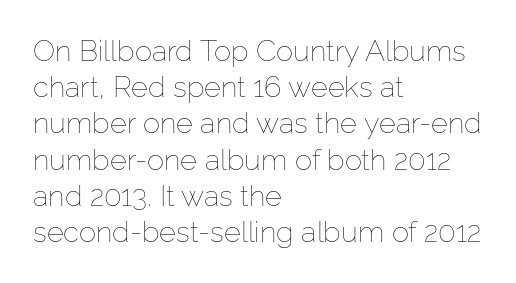
Every character sits straight up, as roman type does. These lines are rendered in a variable-pitch font. A student would call this left alignment; a typographer would say flush left, rag right. No letter is thick-stroked: the sample isn't bold. No extra tracking has been applied to these lines. Regular leading.
